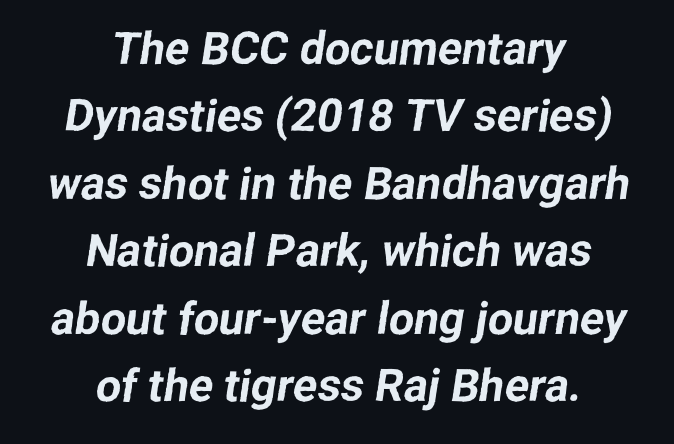
A bare baseline throughout the passage. Typographically, this falls in the sans-serif category. Characters follow at the spacing the type designer built in. Each letter keeps its own natural width here, so spacing adapts to shape.
